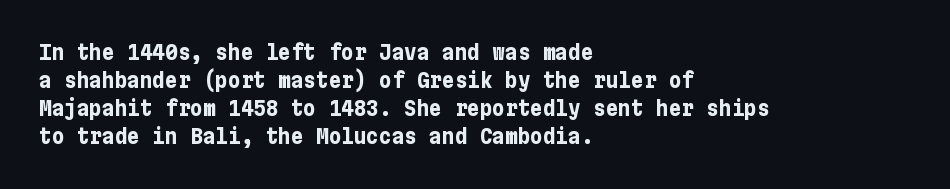
The image shows 21 px bold type, upright; set left-aligned, normal line spacing (1.34x), normal letter spacing, not underlined.
